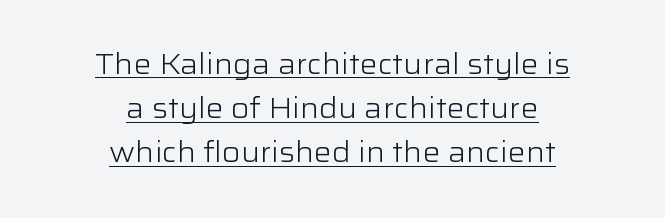
{"serif": "no", "italic": "no", "bold": "no", "weight": "light", "width": "wide", "stroke_contrast": "low", "x_height": "medium", "monospaced": "no", "underline": "yes", "align": "center", "line_spacing": "normal", "line_spacing_ratio": 1.58, "letter_spacing": "normal", "letter_spacing_em": 0.0, "glyph_px": 28}
